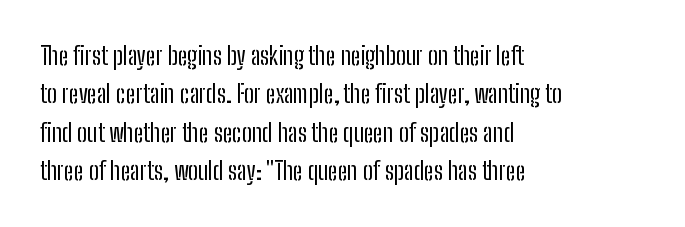
The image shows 25 px text type, upright; set left-aligned, normal line spacing (1.54x), normal letter spacing, not underlined.
